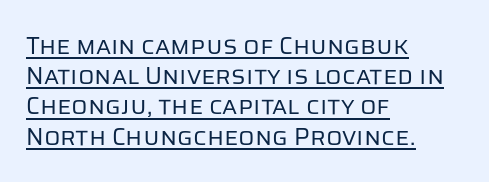
{"italic": "no", "bold": "no", "underline": "yes", "align": "left", "line_spacing": "normal", "line_spacing_ratio": 1.26, "letter_spacing": "normal", "letter_spacing_em": 0.0, "glyph_px": 24}
